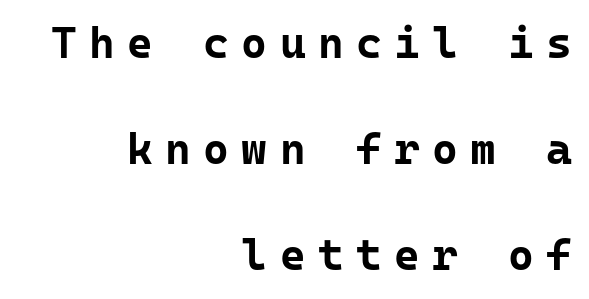
Notice how the stems are strictly vertical — no italics here. This block would shrink considerably if given ordinary leading; it's expanded now. The passage shown is typed in a monospace face where columns stay perfectly aligned. The face used here is a sans, in the tradition of grotesques and geometrics. One-word summary of the alignment: right.
